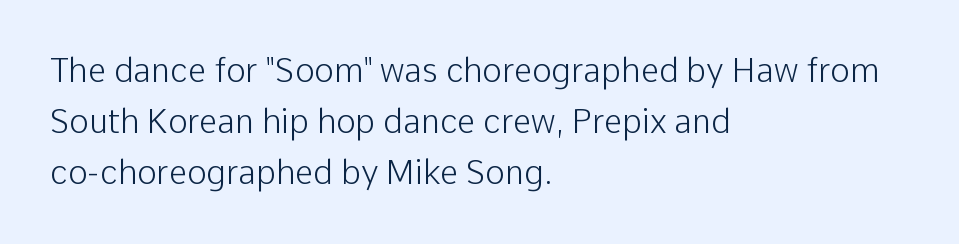
{"serif": "no", "italic": "no", "bold": "no", "weight": "light", "width": "normal", "stroke_contrast": "low", "x_height": "medium", "monospaced": "no", "underline": "no", "align": "left", "line_spacing": "normal", "line_spacing_ratio": 1.55, "letter_spacing": "normal", "letter_spacing_em": 0.0, "glyph_px": 33}
